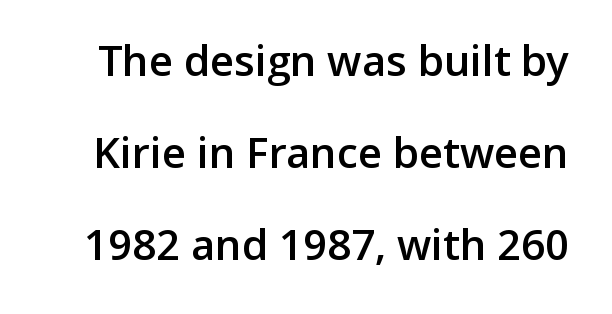
The image shows 42 px semibold sans-serif type, upright; set loose line spacing (2.19x), normal letter spacing, not underlined; low stroke contrast and a medium x-height.
